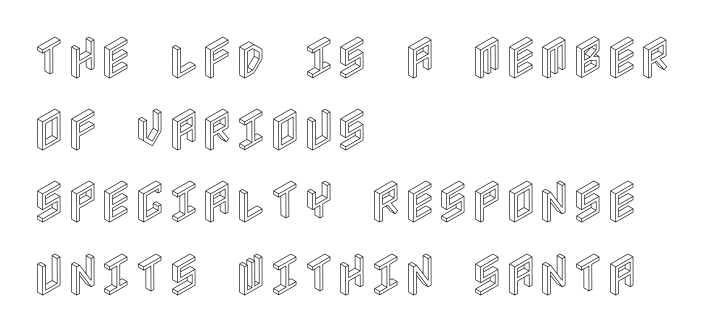
Compared with a centered layout, this one pins lines to the left instead. This is the regular roman posture of the typeface. A typesetter would call this leading conventional body-copy spacing. The baseline area is clear. Each word holds together tightly as a unit, with standard inter-letter gaps.
